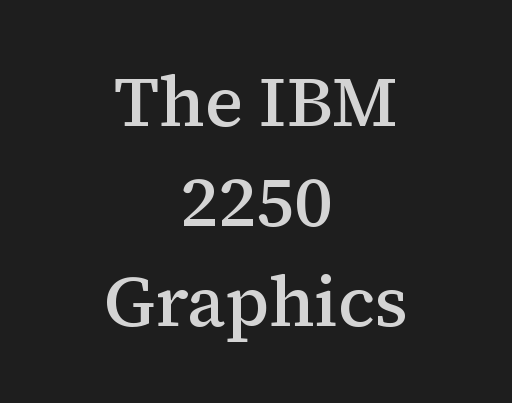
{"serif": "yes", "italic": "no", "bold": "semi", "weight": "semibold", "width": "normal", "stroke_contrast": "medium", "x_height": "medium", "monospaced": "no", "underline": "no", "align": "center", "line_spacing": "normal", "line_spacing_ratio": 1.41, "letter_spacing": "normal", "letter_spacing_em": 0.0, "glyph_px": 71}
